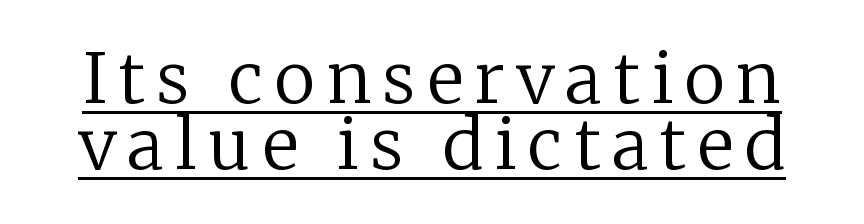
The image shows 69 px regular-weight serif type, upright; set tight line spacing (0.96x), underlined; low stroke contrast and a medium x-height.
